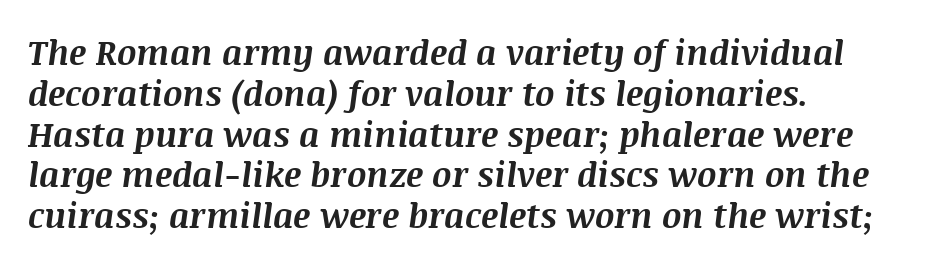
Looks like regular typesetting: each glyph gets only the width it needs. Quick note: underline off. Emphasis by weight is at full strength: bold. The rendering applies a slant to the glyphs.
